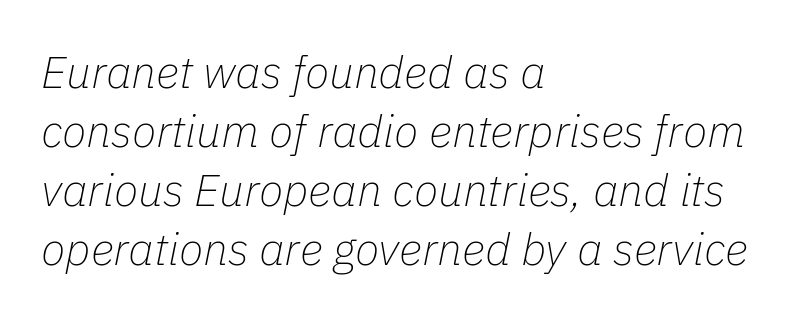
Q: Is the text bold? A: No.
Q: Is the text italic (slanted)? A: Yes, it leans right by about 11 degrees.
Q: Is the text underlined? A: No.
Q: How is the paragraph aligned? A: Left-aligned.
Q: Is the spacing between letters normal or unusually wide? A: Normal.
Q: Is the spacing between lines tight, normal or loose? A: Normal.
Q: Width (condensed, normal, or wide)? A: Normal.
Q: Stroke contrast? A: Low.
Q: x-height? A: Medium.
Q: Monospaced? A: No.
